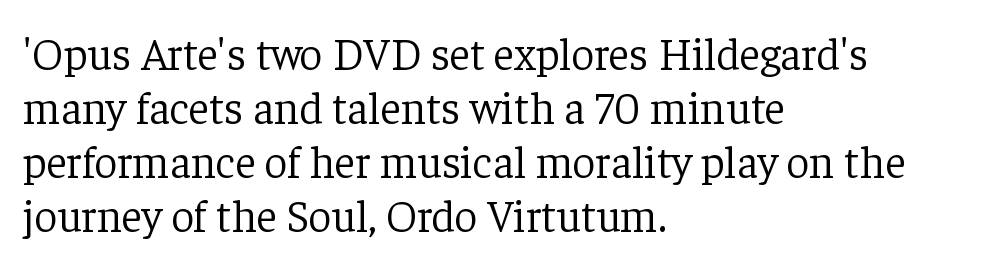
The face used here is seriffed, in the tradition of book romans. The ragged edge is on the right, which tells us the setting is flush left. Stems here are at most as thick as an everyday book face. There is no visible air inserted between adjacent glyphs. Think of a printed novel: that variable character pitch is what you see here.
